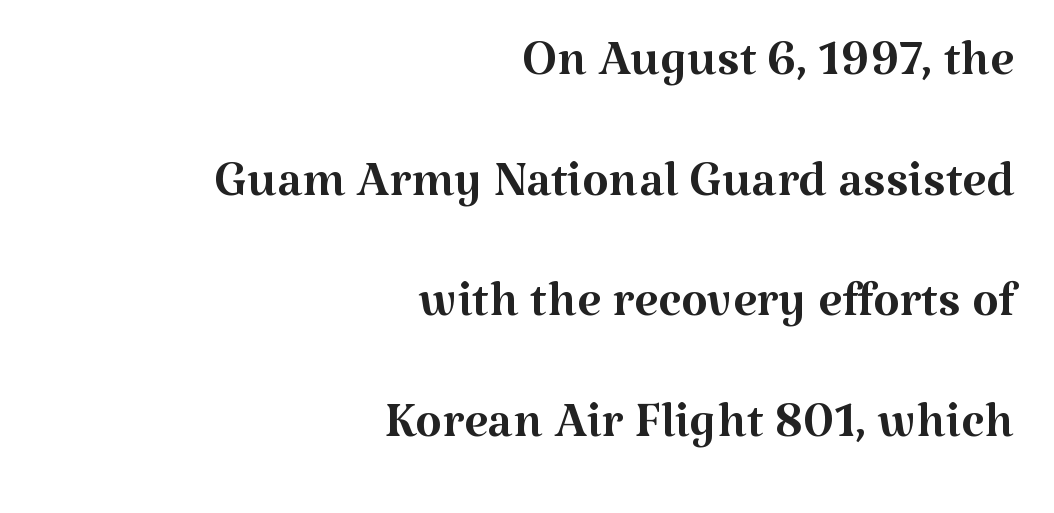
The image shows 69 px regular-weight serif type, upright; set right-aligned, line spacing 1.75x, normal letter spacing, not underlined; medium stroke contrast and a medium x-height.
